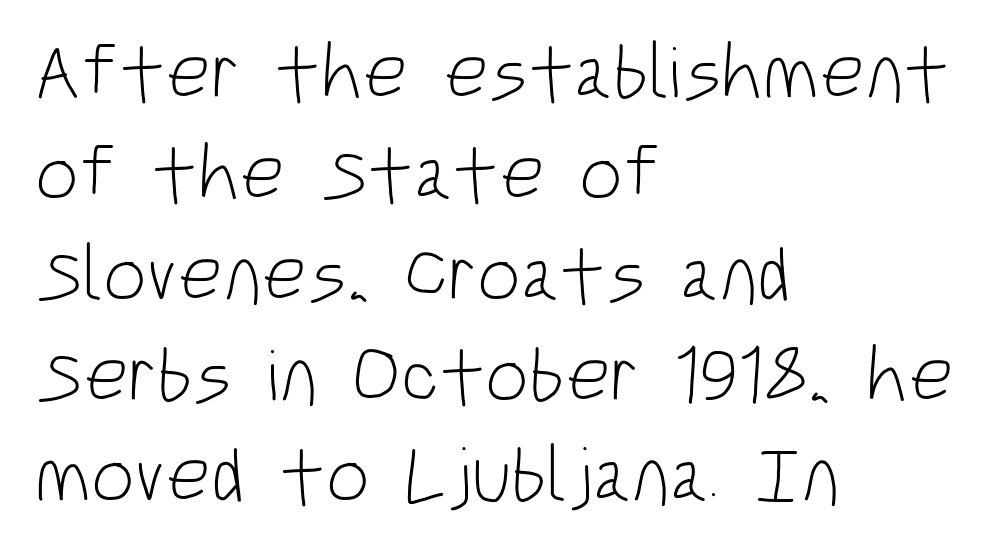
The image shows 77 px light, condensed sans-serif type, upright; set left-aligned, normal line spacing (1.31x), normal letter spacing, not underlined; low stroke contrast and a large x-height.
